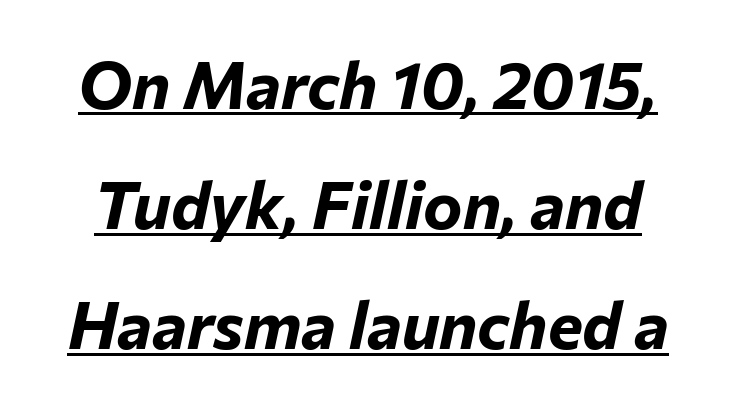
In terms of letterspacing, this is plain default setting. Think of a printed novel: that variable character pitch is what you see here. When letters slant like this, we call the style italic. This sample carries an underscore along the baseline area.
